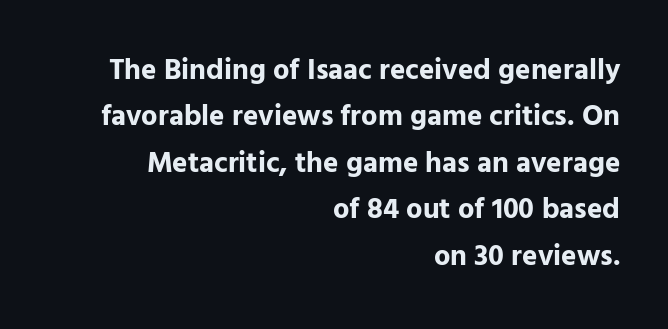
{"serif": "no", "italic": "no", "bold": "yes", "weight": "bold", "width": "normal", "stroke_contrast": "low", "x_height": "medium", "monospaced": "no", "underline": "no", "align": "right", "line_spacing": "normal", "line_spacing_ratio": 1.6, "letter_spacing": "normal", "letter_spacing_em": 0.0, "glyph_px": 29}
